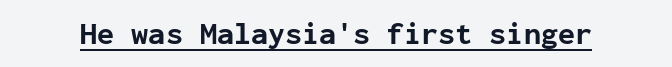
Q: Is the text bold? A: Yes.
Q: Is the text italic (slanted)? A: No, it is upright.
Q: Is the typeface a serif or a sans-serif typeface? A: Sans-serif.
Q: Is the text underlined? A: Yes.
Q: Is the spacing between letters normal or unusually wide? A: Normal.
Q: Width (condensed, normal, or wide)? A: Normal.
Q: Stroke contrast? A: Low.
Q: x-height? A: Medium.
Q: Monospaced? A: Yes.
